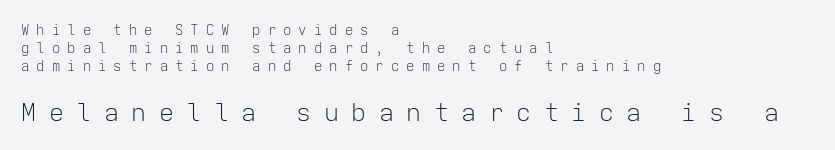
Q: Is the text bold? A: No.
Q: Is the text italic (slanted)? A: No, it is upright.
Q: Is the text underlined? A: No.
Q: How is the paragraph aligned? A: Left-aligned.
Q: Is the spacing between letters normal or unusually wide? A: Unusually wide.
Q: Is the spacing between lines tight, normal or loose? A: Normal.
Q: Which block of text is set in a larger size, the first (top) or the second (bottom)? A: The second (bottom) one.
